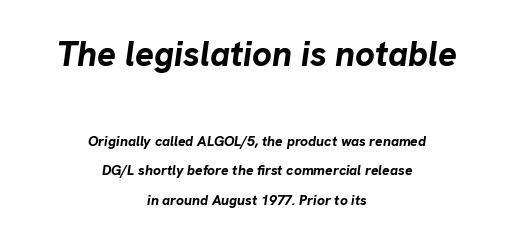
Q: Is the text bold? A: Yes.
Q: Is the text italic (slanted)? A: Yes, it leans right by about 8 degrees.
Q: Is the text underlined? A: No.
Q: How is the paragraph aligned? A: Centered.
Q: Is the spacing between letters normal or unusually wide? A: Normal.
Q: Is the spacing between lines tight, normal or loose? A: Loose.
Q: Which block of text is set in a larger size, the first (top) or the second (bottom)? A: The first (top) one.
Q: Width (condensed, normal, or wide)? A: Normal.
Q: Stroke contrast? A: Low.
Q: x-height? A: Medium.
Q: Monospaced? A: No.
